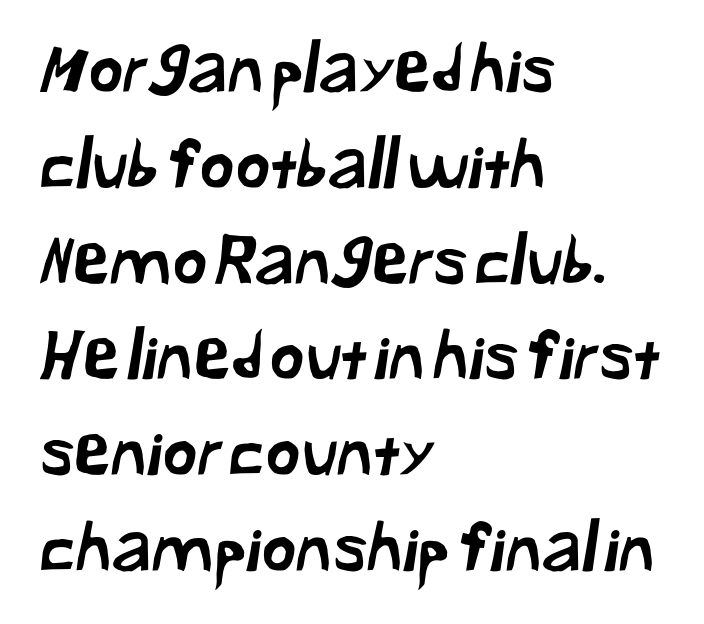
{"serif": "no", "width": "normal", "stroke_contrast": "low", "x_height": "medium", "monospaced": "no", "underline": "no", "align": "left", "line_spacing": "normal", "line_spacing_ratio": 1.43, "letter_spacing": "normal", "letter_spacing_em": 0.0, "glyph_px": 67}
